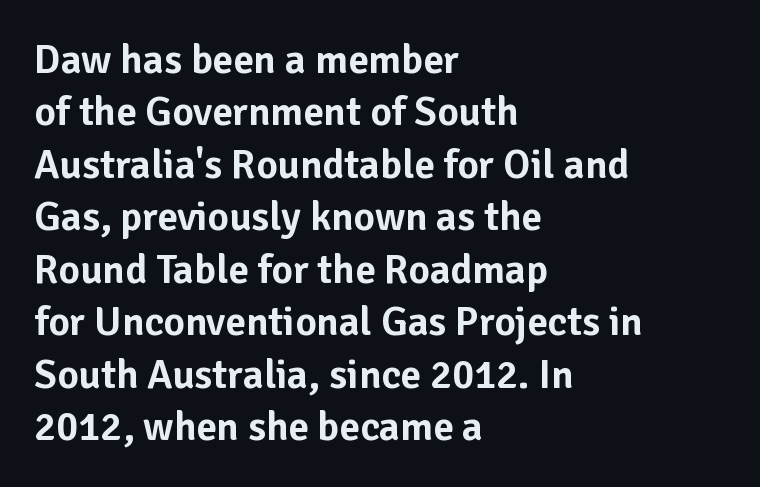
Q: Is the text italic (slanted)? A: No, it is upright.
Q: Is the typeface a serif or a sans-serif typeface? A: Sans-serif.
Q: Is the text underlined? A: No.
Q: How is the paragraph aligned? A: Left-aligned.
Q: Is the spacing between letters normal or unusually wide? A: Normal.
Q: Is the spacing between lines tight, normal or loose? A: Normal.
Q: Width (condensed, normal, or wide)? A: Normal.
Q: Stroke contrast? A: Low.
Q: x-height? A: Medium.
Q: Monospaced? A: No.
